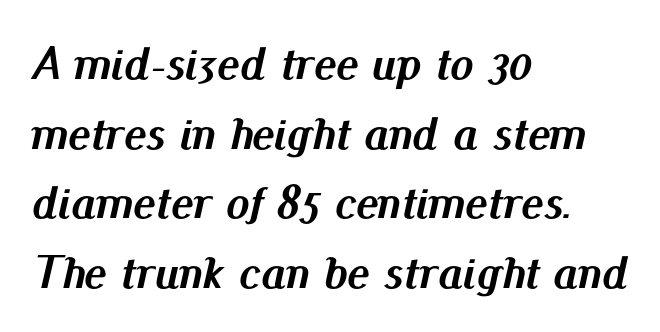
Compared with an ordinary text face, these strokes are far heavier — a full bold. The foot of each line stays bare and open. Italic: yes, the glyphs are oblique. Varying glyph widths throughout — classic text-font behaviour. Short and long lines alike share a common starting point at left. Tracking here is standard; glyphs follow each other at the usual distance.
